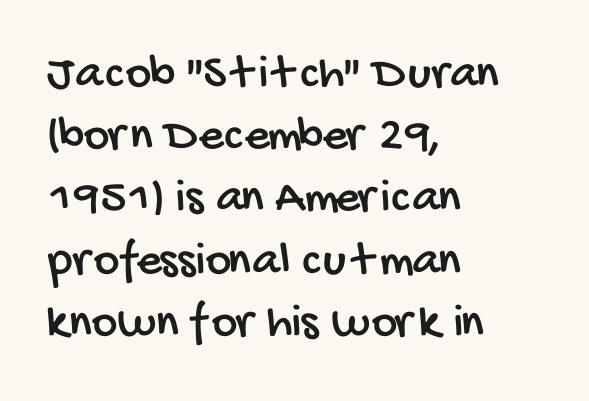
Q: Is the typeface a serif or a sans-serif typeface? A: Sans-serif.
Q: Is the text underlined? A: No.
Q: How is the paragraph aligned? A: Left-aligned.
Q: Is the spacing between letters normal or unusually wide? A: Normal.
Q: Is the spacing between lines tight, normal or loose? A: Normal.
Q: Width (condensed, normal, or wide)? A: Condensed.
Q: Stroke contrast? A: Low.
Q: x-height? A: Large.
Q: Monospaced? A: No.
